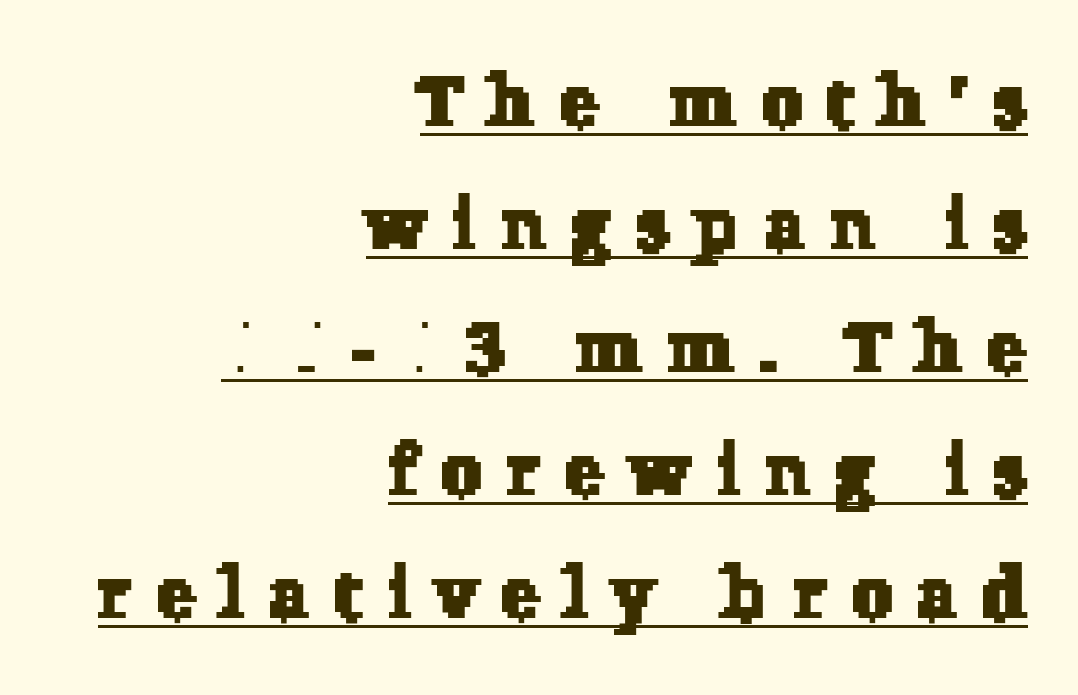
The image shows 72 px serif type; set right-aligned, line spacing 1.71x, unusually wide letter spacing (+0.36 em), underlined; low stroke contrast and a medium x-height.
